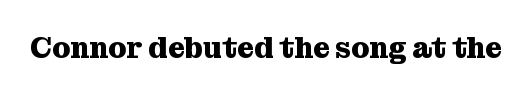
Looks like regular typesetting: each glyph gets only the width it needs. Only glyphs here, with clear space below each row. The letters are bold, with thick, heavy strokes. Inter-character spacing is left at the font's built-in metrics. The designer went with a serif here, giving each stem small feet.
